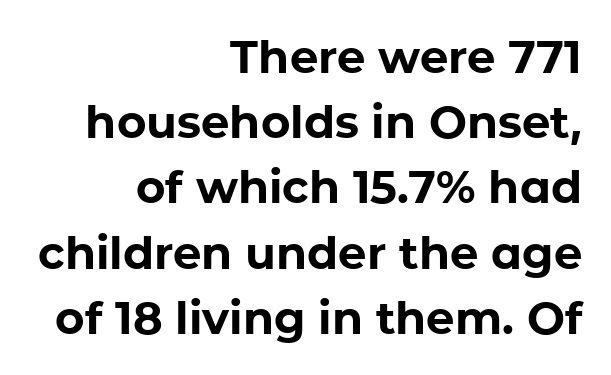
Q: Is the text bold? A: Yes.
Q: Is the text italic (slanted)? A: No, it is upright.
Q: Is the typeface a serif or a sans-serif typeface? A: Sans-serif.
Q: Is the text underlined? A: No.
Q: How is the paragraph aligned? A: Right-aligned.
Q: Is the spacing between letters normal or unusually wide? A: Normal.
Q: Is the spacing between lines tight, normal or loose? A: Normal.
Q: Width (condensed, normal, or wide)? A: Normal.
Q: Stroke contrast? A: Low.
Q: x-height? A: Medium.
Q: Monospaced? A: No.
